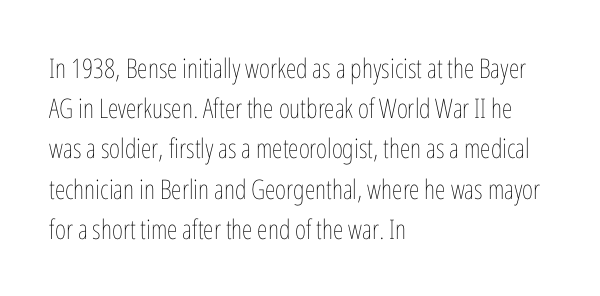
{"italic": "no", "bold": "no", "underline": "no", "align": "left", "line_spacing": "normal", "line_spacing_ratio": 1.49, "letter_spacing": "normal", "letter_spacing_em": 0.0, "glyph_px": 27}
